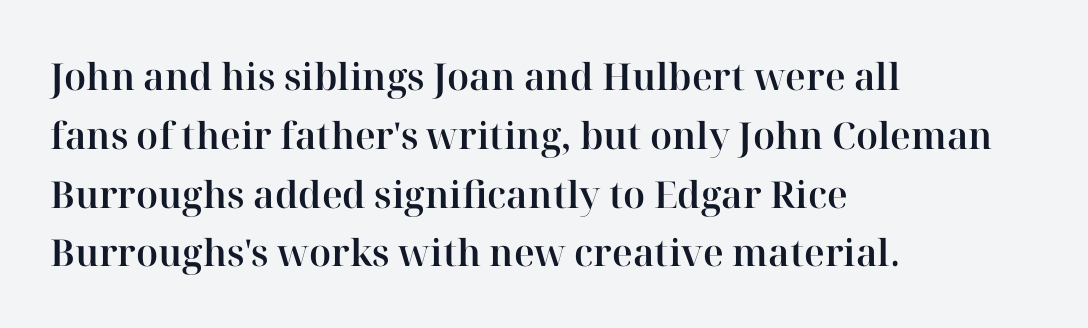
Character widths vary here, with narrow letters taking less room than wide ones. Words float on clear page, feet unadorned. The designer left line spacing at the default. Characters follow at the spacing the type designer built in. Line beginnings align vertically; line endings do not.
